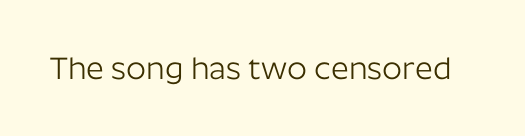
The passage shown is typeset with a sans-serif family. A roman cut, with each character standing at attention. The strip under each line holds only bare page. Caption: face not bold, strokes unweighted.
